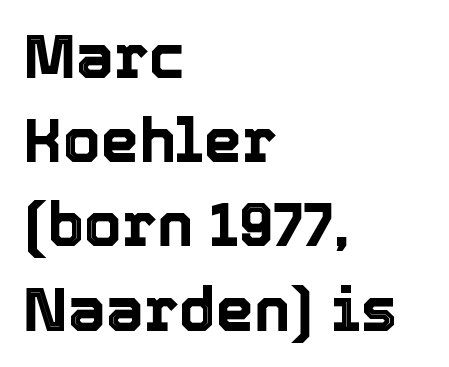
Q: Is the text italic (slanted)? A: No, it is upright.
Q: Is the text underlined? A: No.
Q: How is the paragraph aligned? A: Left-aligned.
Q: Is the spacing between letters normal or unusually wide? A: Normal.
Q: Is the spacing between lines tight, normal or loose? A: Normal.
Q: Width (condensed, normal, or wide)? A: Normal.
Q: x-height? A: Medium.
Q: Monospaced? A: No.
